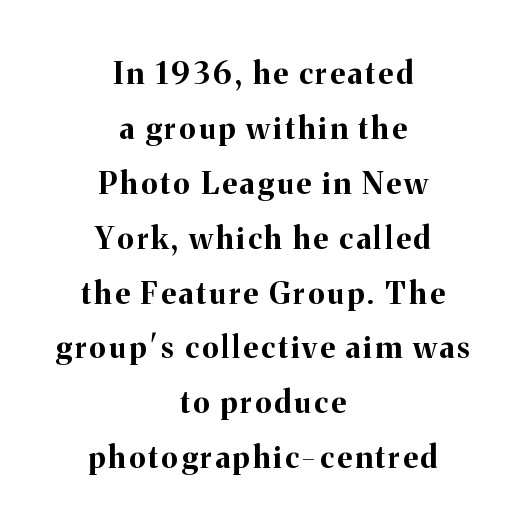
Stroke terminals: seriffed. Quick note: underline off. Style check: upright. The letters advance in unequal steps, a hallmark of proportional type. The text block is weighted toward neither margin, spreading evenly from the middle.
